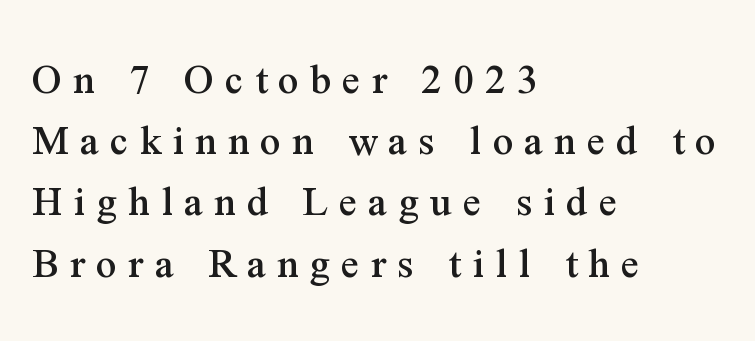
{"serif": "yes", "italic": "no", "width": "normal", "stroke_contrast": "medium", "x_height": "medium", "monospaced": "no", "underline": "no", "align": "left", "line_spacing": "normal", "line_spacing_ratio": 1.36, "letter_spacing": "wide", "letter_spacing_em": 0.25, "glyph_px": 45}
